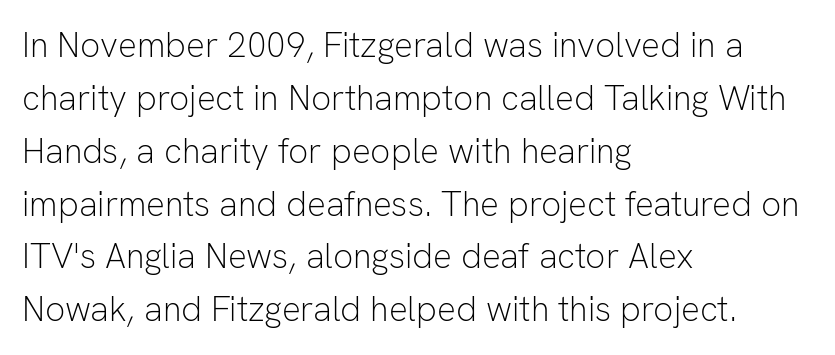
Q: Is the text bold? A: No.
Q: Is the text italic (slanted)? A: No, it is upright.
Q: Is the typeface a serif or a sans-serif typeface? A: Sans-serif.
Q: Is the text underlined? A: No.
Q: How is the paragraph aligned? A: Left-aligned.
Q: Is the spacing between letters normal or unusually wide? A: Normal.
Q: Is the spacing between lines tight, normal or loose? A: Normal.
Q: Width (condensed, normal, or wide)? A: Normal.
Q: Stroke contrast? A: Low.
Q: x-height? A: Medium.
Q: Monospaced? A: No.
